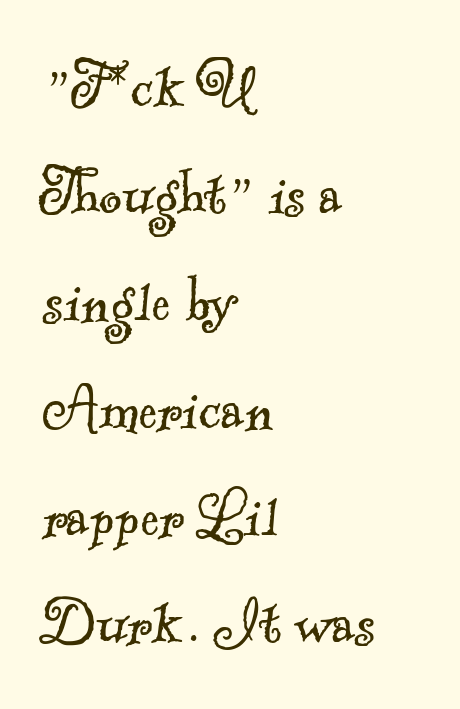
{"serif": "yes", "bold": "no", "weight": "light", "width": "normal", "x_height": "small", "monospaced": "no", "underline": "no", "align": "left", "line_spacing": "normal", "line_spacing_ratio": 1.51, "letter_spacing": "normal", "letter_spacing_em": 0.0, "glyph_px": 71}
